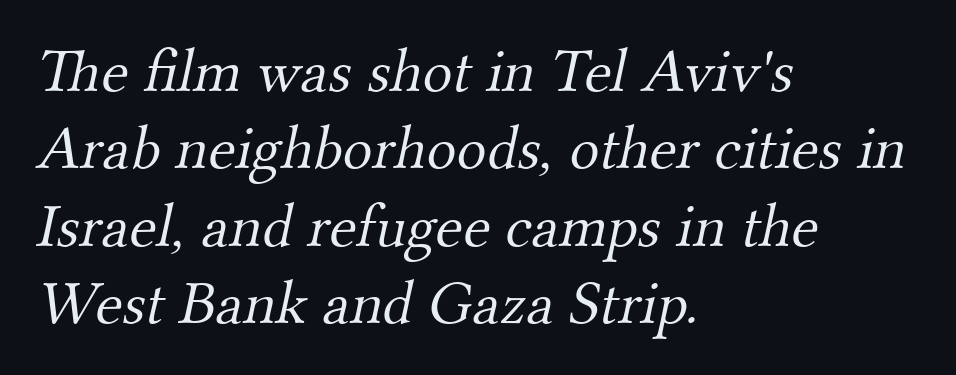
Vertical stems look standard width or narrower in stroke. Unmarked baselines from the first word to the last. The passage shown has conventional tracking throughout. Line spacing here is normal. A classic flush-left, rag-right setting is used for this passage.
